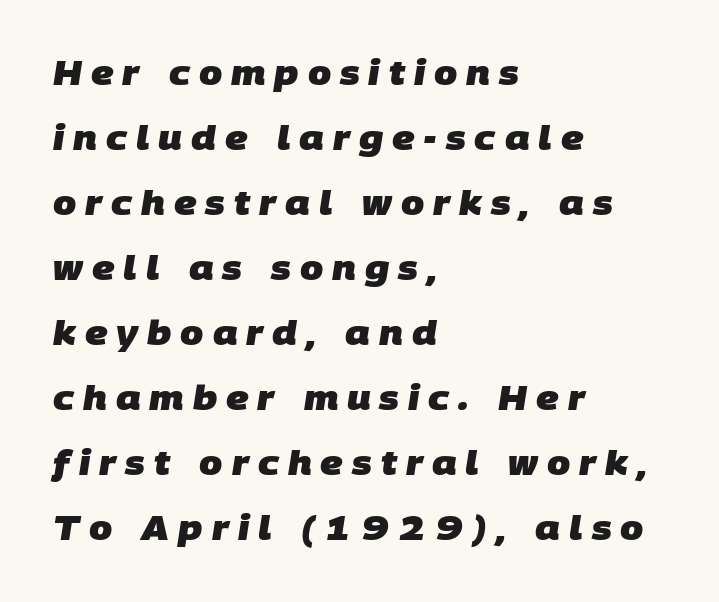
Q: Is the text bold? A: Yes.
Q: Is the typeface a serif or a sans-serif typeface? A: Sans-serif.
Q: Is the text underlined? A: No.
Q: How is the paragraph aligned? A: Left-aligned.
Q: Is the spacing between letters normal or unusually wide? A: Unusually wide.
Q: Is the spacing between lines tight, normal or loose? A: Loose.
Q: Width (condensed, normal, or wide)? A: Normal.
Q: Stroke contrast? A: Low.
Q: x-height? A: Large.
Q: Monospaced? A: No.
